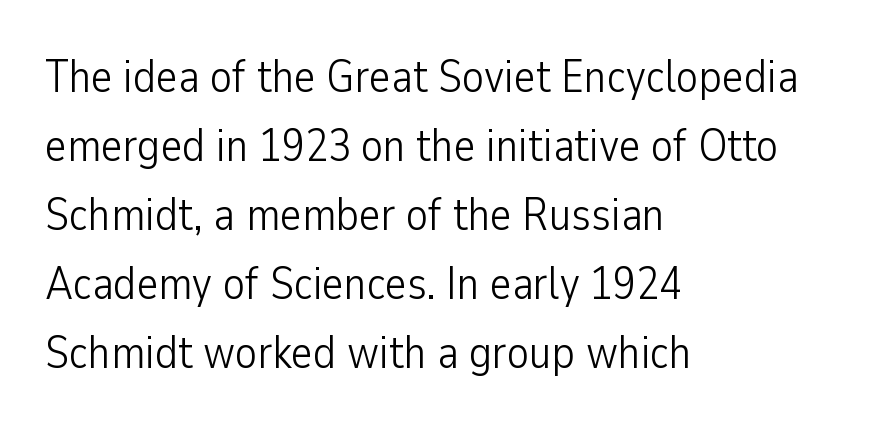
Compared with typical body copy, the letter spacing here is the same. It's the straight-up-and-down kind of type. How would I describe the line gaps? Plain and ordinary. Serif or sans? Sans — the stroke terminals are bare. Line starts are locked; line ends wander. The rendering uses natural spacing where letterforms have individual widths.
